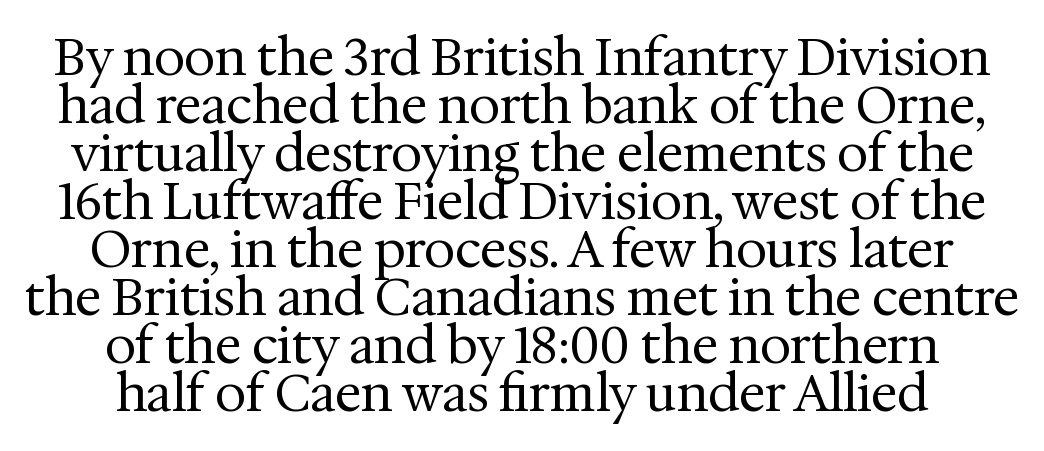
The image shows 50 px regular-weight serif type, upright; set centered, tight line spacing (0.96x), normal letter spacing, not underlined; medium stroke contrast and a medium x-height.
